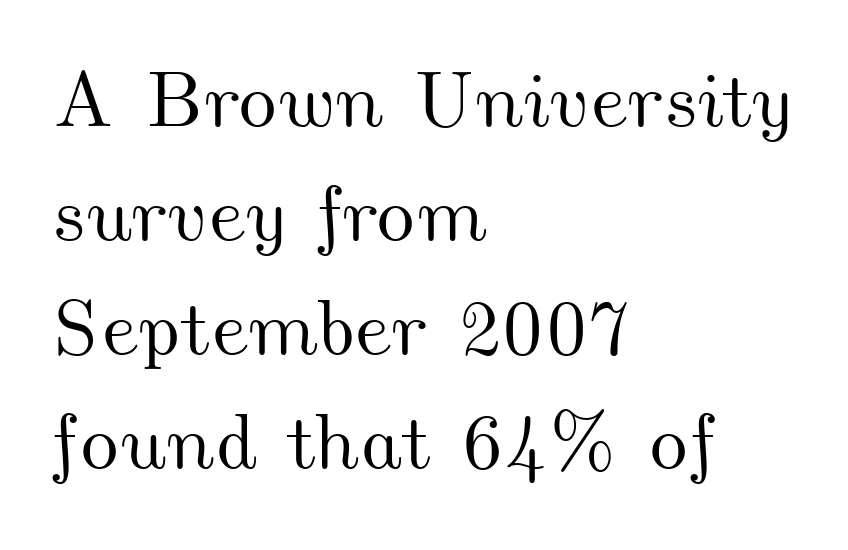
The image shows 78 px wide type; set left-aligned, normal line spacing (1.46x), normal letter spacing, not underlined; medium stroke contrast and a small x-height.
